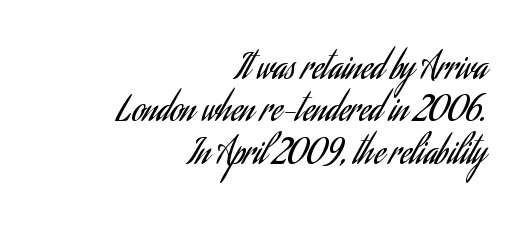
The passage shown is typeset with a sans-serif family. Caption: multi-line text, flush right, ragged left. Each row of text sits above clean, open space. Weight class: somewhere from thin through regular. Letter spacing: default.
